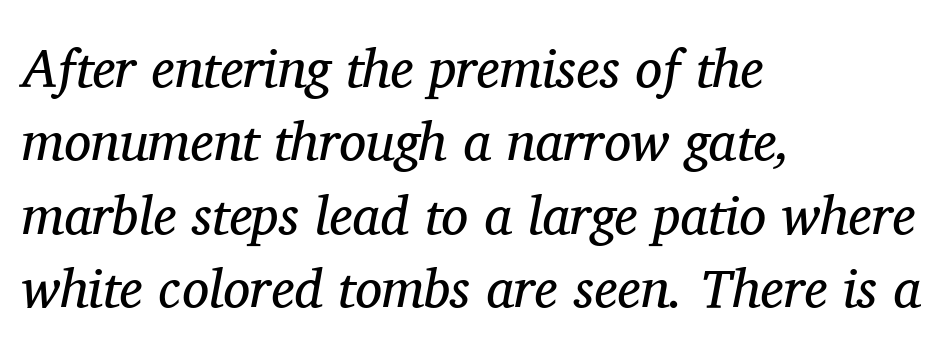
The image shows 54 px regular-weight serif type, italic (leaning right); set left-aligned, normal line spacing (1.36x), normal letter spacing, not underlined; medium stroke contrast and a medium x-height.
